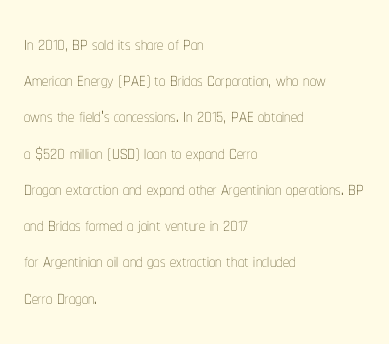
The image shows 25 px text type, upright; set left-aligned, normal line spacing (1.45x), normal letter spacing, not underlined.
